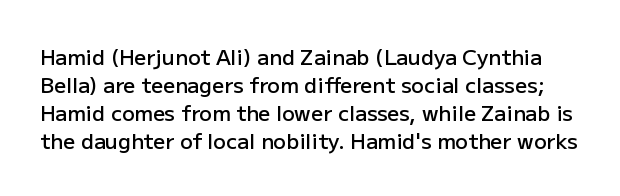
The image shows 21 px text type, upright; set normal line spacing (1.33x), normal letter spacing, not underlined.
